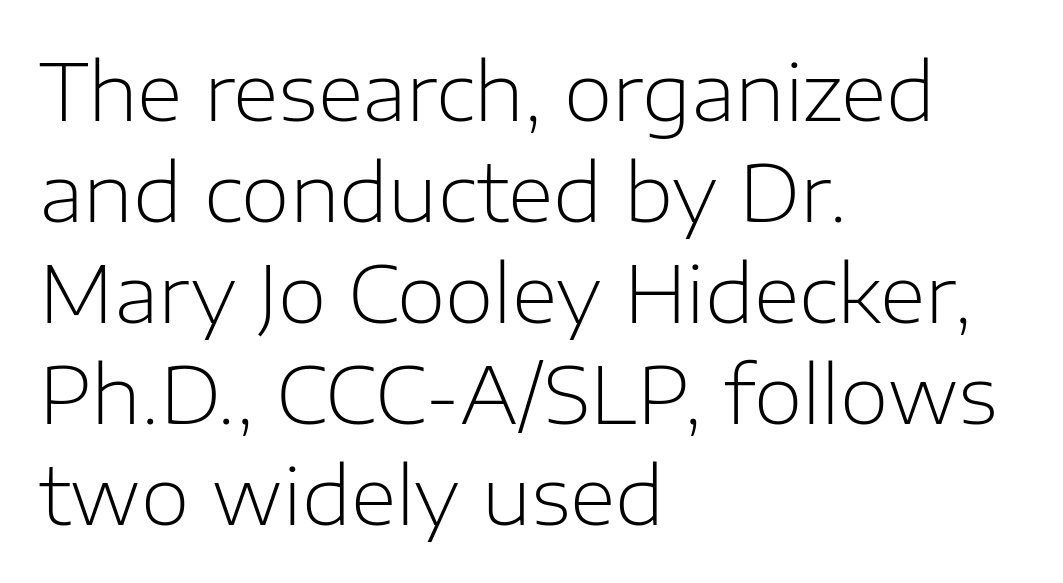
The image shows 79 px light sans-serif type, upright; set left-aligned, normal line spacing (1.28x), normal letter spacing, not underlined; low stroke contrast and a medium x-height.
